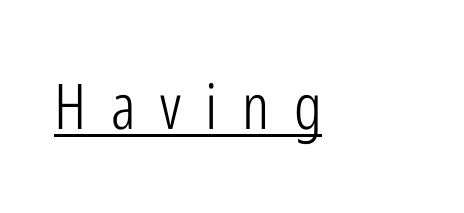
Note: no serifs on the glyphs. Nope, not italic — everything's standing straight. The rendered words wear a rule along their underside. Is the stroke heavy? The answer is a plain regular-or-lighter.
